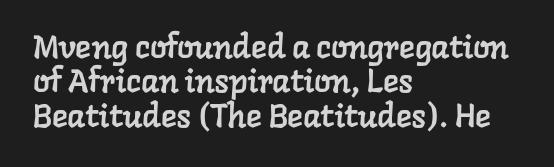
Q: Is the typeface a serif or a sans-serif typeface? A: Serif.
Q: Is the text underlined? A: No.
Q: How is the paragraph aligned? A: Left-aligned.
Q: Is the spacing between letters normal or unusually wide? A: Normal.
Q: Is the spacing between lines tight, normal or loose? A: Tight.
Q: Width (condensed, normal, or wide)? A: Normal.
Q: Stroke contrast? A: Low.
Q: x-height? A: Medium.
Q: Monospaced? A: No.
